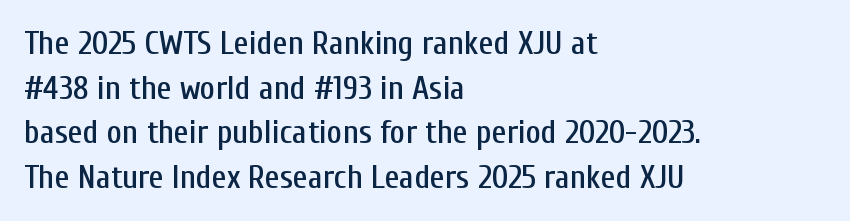
{"serif": "no", "italic": "no", "width": "condensed", "stroke_contrast": "low", "x_height": "medium", "monospaced": "no", "underline": "no", "align": "left", "line_spacing": "normal", "line_spacing_ratio": 1.35, "letter_spacing": "normal", "letter_spacing_em": 0.0, "glyph_px": 33}
